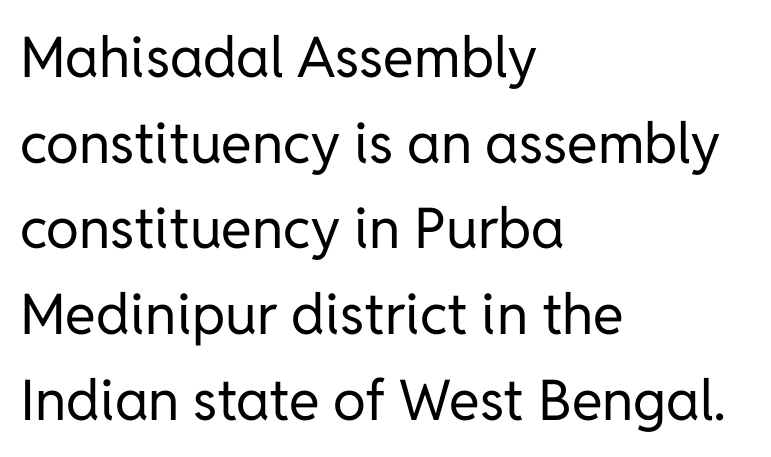
The image shows 56 px regular-weight sans-serif type, upright; set left-aligned, normal line spacing (1.53x), normal letter spacing, not underlined; low stroke contrast and a medium x-height.
